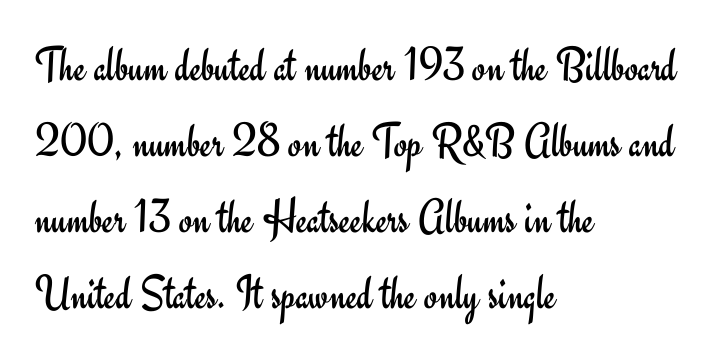
The image shows 49 px regular-weight sans-serif type; set left-aligned, normal line spacing (1.55x), normal letter spacing, not underlined; low stroke contrast and a small x-height.
